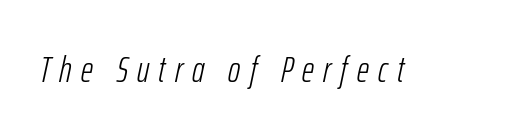
Q: Is the text bold? A: No.
Q: Is the text italic (slanted)? A: Yes, it leans right by about 12 degrees.
Q: Is the text underlined? A: No.
Q: Is the spacing between letters normal or unusually wide? A: Unusually wide.
Q: Width (condensed, normal, or wide)? A: Condensed.
Q: Stroke contrast? A: Low.
Q: x-height? A: Medium.
Q: Monospaced? A: No.
